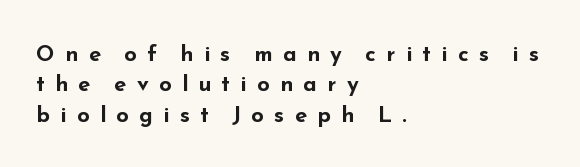
The image shows 22 px bold type, upright; set left-aligned, normal line spacing (1.38x), unusually wide letter spacing (+0.47 em), not underlined.
